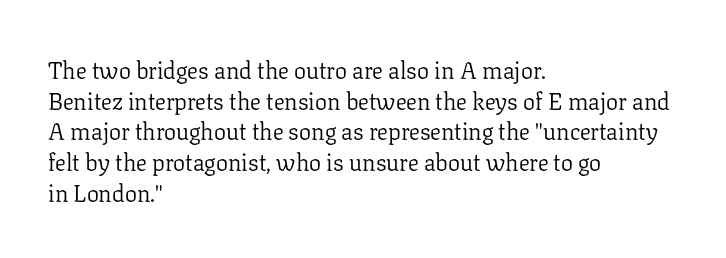
Q: Is the text bold? A: No.
Q: Is the text italic (slanted)? A: No, it is upright.
Q: Is the text underlined? A: No.
Q: How is the paragraph aligned? A: Left-aligned.
Q: Is the spacing between letters normal or unusually wide? A: Normal.
Q: Is the spacing between lines tight, normal or loose? A: Normal.
